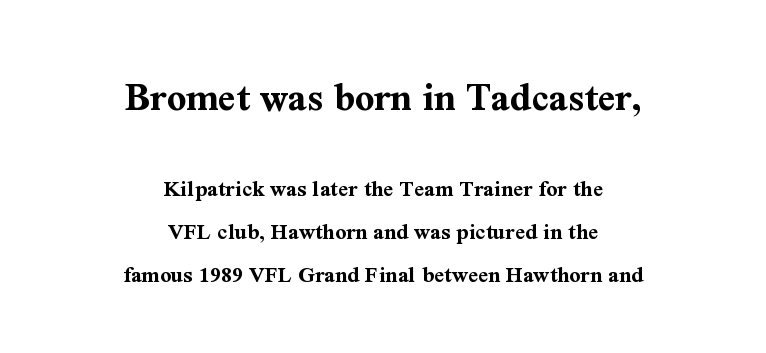
These two chunks differ in scale, with the top chunk taking the larger measure. The rendering uses natural spacing where letterforms have individual widths. Upright lettering throughout. Chunky letters — that's bold for sure. The space beneath each line is pristine and unruled. This is serif lettering, the kind often seen in printed books.
